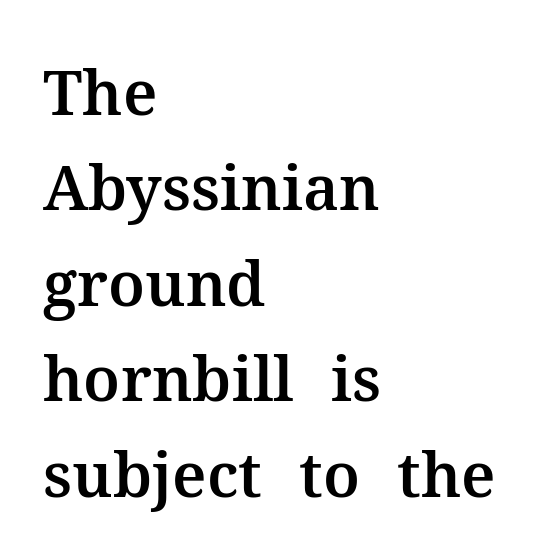
The image shows 62 px serif type, upright; set left-aligned, normal line spacing (1.54x), normal letter spacing, not underlined; medium stroke contrast and a medium x-height.
